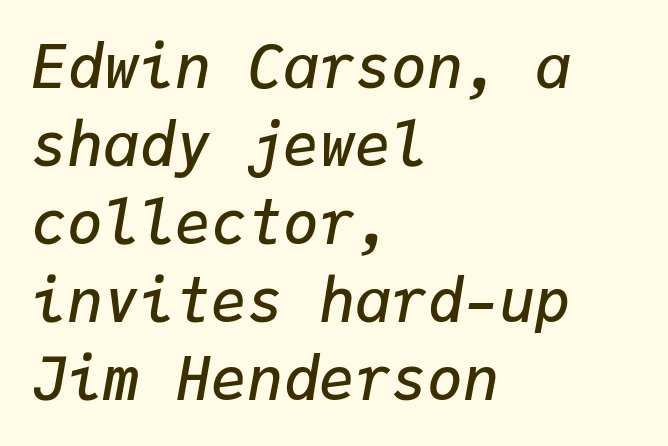
Q: Is the text bold? A: Semi-bold.
Q: Is the text italic (slanted)? A: Yes, it leans right by about 9 degrees.
Q: Is the text underlined? A: No.
Q: How is the paragraph aligned? A: Left-aligned.
Q: Is the spacing between letters normal or unusually wide? A: Normal.
Q: Is the spacing between lines tight, normal or loose? A: Normal.
Q: Width (condensed, normal, or wide)? A: Normal.
Q: Stroke contrast? A: Low.
Q: x-height? A: Medium.
Q: Monospaced? A: Yes.
